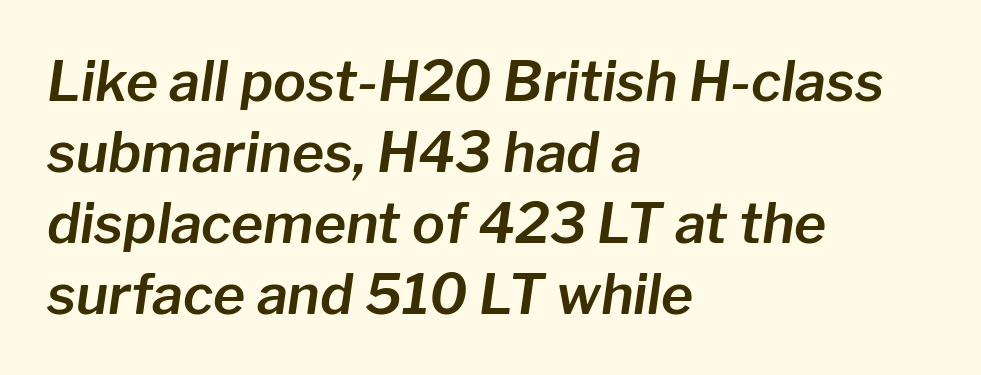
Italic: yes, the glyphs are oblique. Which margin do the lines hug? The left one — the right edge is uneven. Words float on clear page, feet unadorned. Students, note that the glyphs here touch the page at normal intervals. Here the designer chose a conventional face with non-uniform glyph widths.
